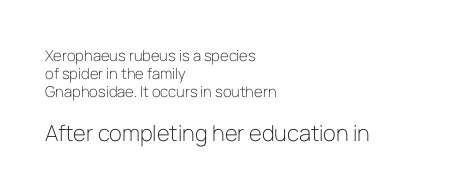
{"italic": "no", "bold": "no", "underline": "no", "align": "left", "line_spacing_ratio": 1.21, "letter_spacing": "normal", "letter_spacing_em": 0.0, "larger_block": "second", "size_ratio": 1.47, "glyph_px": 22}
